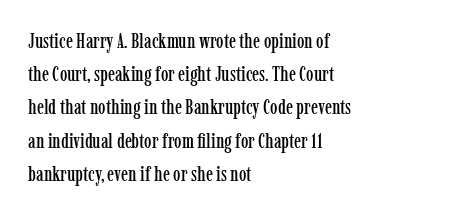
The image shows 21 px text type, upright; set left-aligned, normal line spacing (1.58x), normal letter spacing, not underlined.
